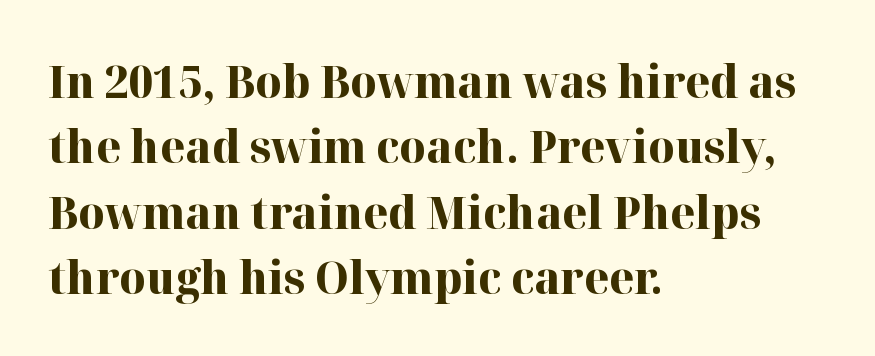
Italic: no, the glyphs are upright roman. Whoever set this chose a conventional vertical rhythm. Typeset ragged right — the left edge is the straight one. A dark, heavy texture on the line: the type is bold. The zone under the glyphs is completely vacant.
